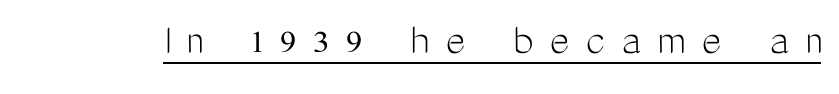
The image shows 46 px light, condensed sans-serif type, upright; set unusually wide letter spacing (+0.36 em), underlined; medium stroke contrast and a medium x-height.
